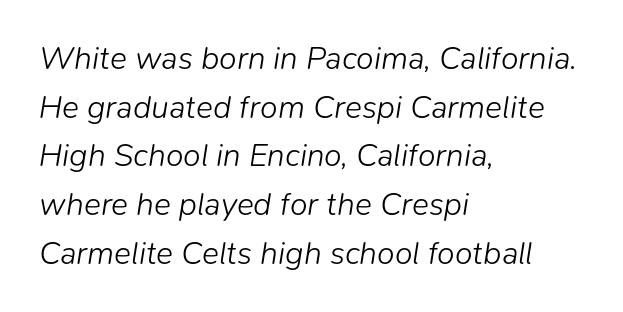
The image shows 32 px light type, italic (leaning right); set left-aligned, normal line spacing (1.52x), normal letter spacing, not underlined; low stroke contrast and a medium x-height.
